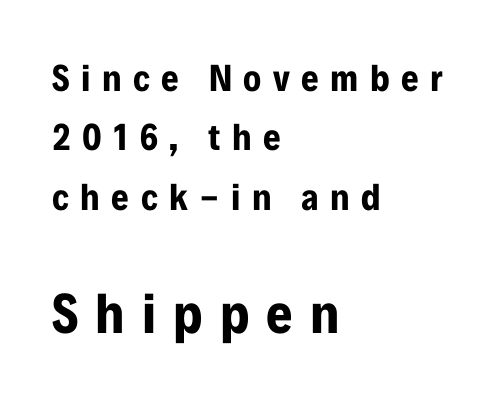
The image shows 57 px bold, condensed sans-serif type, upright; set left-aligned, normal line spacing (1.56x), unusually wide letter spacing (+0.3 em), not underlined; the second (bottom) block is 1.5x larger; low stroke contrast and a medium x-height.
